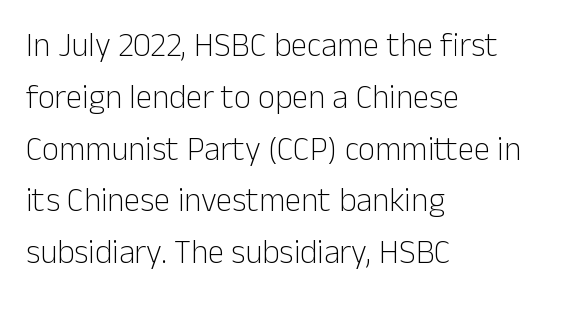
Q: Is the text bold? A: No.
Q: Is the text italic (slanted)? A: No, it is upright.
Q: Is the typeface a serif or a sans-serif typeface? A: Sans-serif.
Q: Is the text underlined? A: No.
Q: How is the paragraph aligned? A: Left-aligned.
Q: Is the spacing between letters normal or unusually wide? A: Normal.
Q: Is the spacing between lines tight, normal or loose? A: Normal.
Q: Width (condensed, normal, or wide)? A: Normal.
Q: Stroke contrast? A: Low.
Q: x-height? A: Medium.
Q: Monospaced? A: No.
